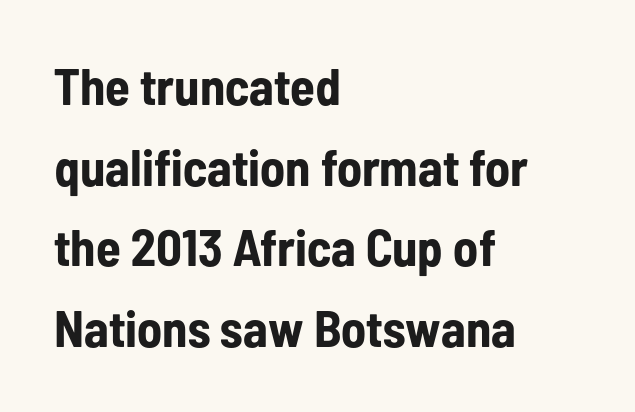
{"serif": "no", "italic": "no", "bold": "yes", "weight": "bold", "width": "condensed", "stroke_contrast": "low", "x_height": "medium", "monospaced": "no", "underline": "no", "align": "left", "line_spacing": "normal", "line_spacing_ratio": 1.58, "letter_spacing": "normal", "letter_spacing_em": 0.0, "glyph_px": 51}
